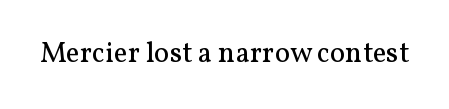
Quick note: underline off. The rendering keeps characters at their native spacing. Weight: not bold — regular or lighter. A typesetter would label this face a serif. Quick note: not italic, upright. Note the varied advance widths — an 'i' is clearly narrower than an 'm'.
